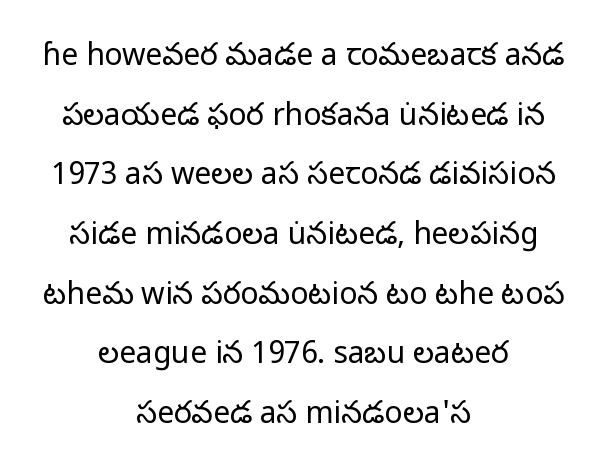
The image shows 30 px regular-weight sans-serif type, upright; set centered, loose line spacing (1.99x), normal letter spacing, not underlined; low stroke contrast and a medium x-height.
